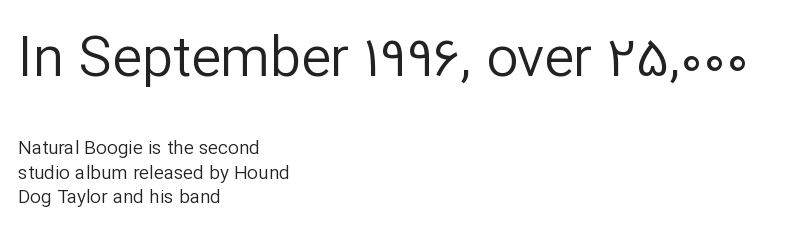
Q: Is the text bold? A: No.
Q: Is the text italic (slanted)? A: No, it is upright.
Q: Is the typeface a serif or a sans-serif typeface? A: Sans-serif.
Q: Is the text underlined? A: No.
Q: How is the paragraph aligned? A: Left-aligned.
Q: Is the spacing between letters normal or unusually wide? A: Normal.
Q: Is the spacing between lines tight, normal or loose? A: Normal.
Q: Which block of text is set in a larger size, the first (top) or the second (bottom)? A: The first (top) one.
Q: Width (condensed, normal, or wide)? A: Normal.
Q: Stroke contrast? A: Low.
Q: x-height? A: Medium.
Q: Monospaced? A: No.
